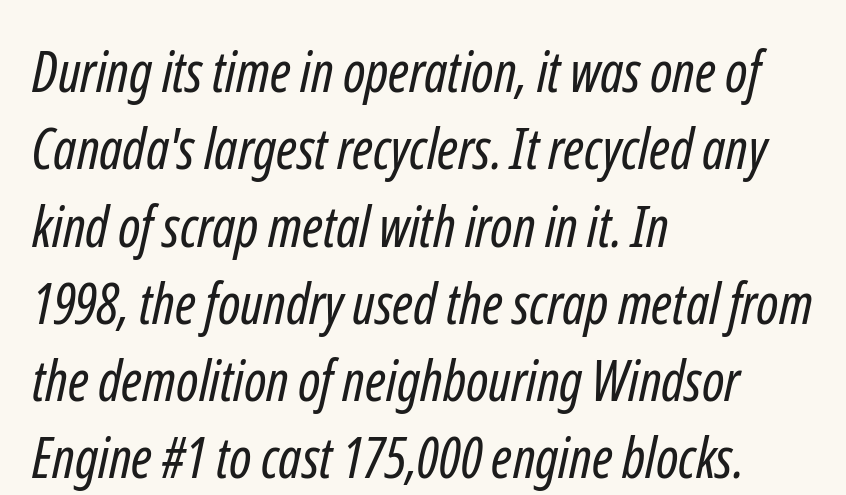
Q: Is the text bold? A: No.
Q: Is the typeface a serif or a sans-serif typeface? A: Sans-serif.
Q: Is the text underlined? A: No.
Q: How is the paragraph aligned? A: Left-aligned.
Q: Is the spacing between letters normal or unusually wide? A: Normal.
Q: Is the spacing between lines tight, normal or loose? A: Normal.
Q: Width (condensed, normal, or wide)? A: Condensed.
Q: Stroke contrast? A: Low.
Q: x-height? A: Medium.
Q: Monospaced? A: No.
